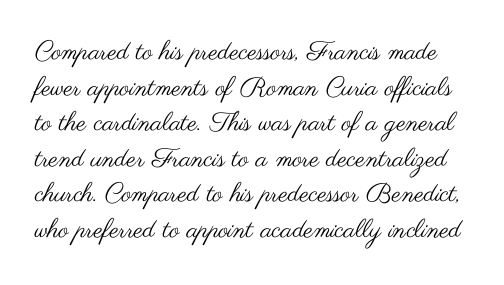
{"bold": "no", "underline": "no", "line_spacing": "normal", "line_spacing_ratio": 1.37, "letter_spacing": "normal", "letter_spacing_em": 0.0, "glyph_px": 26}
